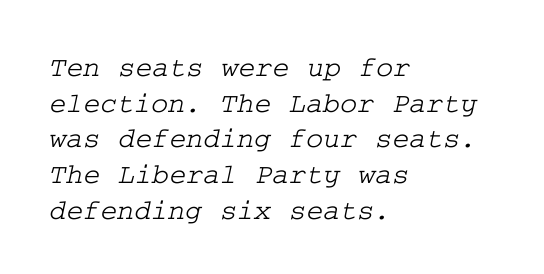
Q: Is the typeface a serif or a sans-serif typeface? A: Serif.
Q: Is the text underlined? A: No.
Q: How is the paragraph aligned? A: Left-aligned.
Q: Is the spacing between letters normal or unusually wide? A: Normal.
Q: Width (condensed, normal, or wide)? A: Wide.
Q: Stroke contrast? A: Low.
Q: x-height? A: Medium.
